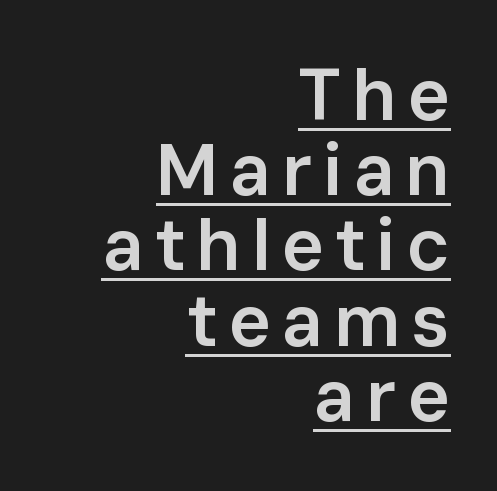
The image shows 73 px semibold sans-serif type, upright; set right-aligned, tight line spacing (1.03x), underlined; low stroke contrast and a medium x-height.
